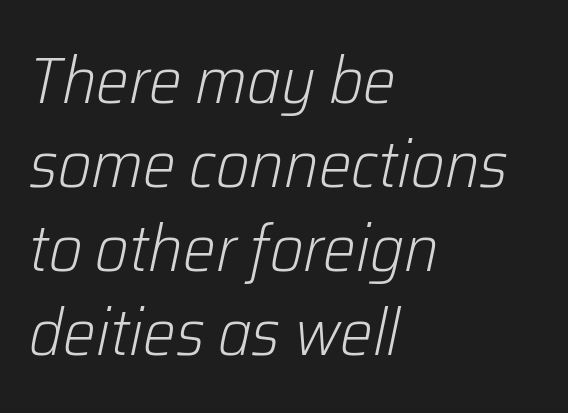
The image shows 65 px light type, italic (leaning right); set left-aligned, normal line spacing (1.29x), normal letter spacing, not underlined; low stroke contrast and a medium x-height.
